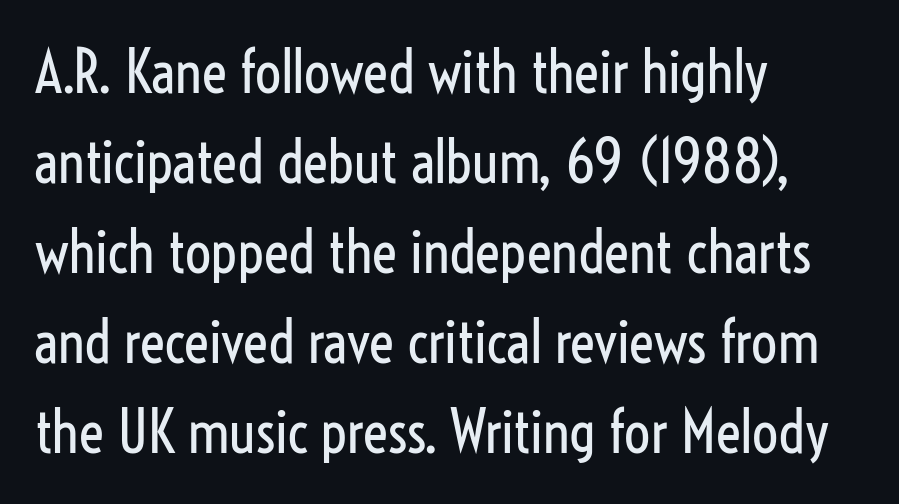
The font's upright variant was chosen for this text. Horizontally, the lines are justified to the leading edge only. Type style note: lacks serifs. Each word holds together tightly as a unit, with standard inter-letter gaps. Lines of text with bare space underneath.
